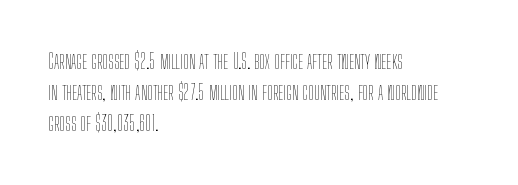
Q: Is the text bold? A: No.
Q: Is the text italic (slanted)? A: No, it is upright.
Q: Is the text underlined? A: No.
Q: How is the paragraph aligned? A: Left-aligned.
Q: Is the spacing between letters normal or unusually wide? A: Normal.
Q: Is the spacing between lines tight, normal or loose? A: Normal.
